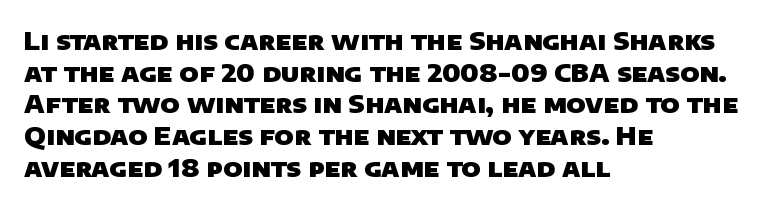
Q: Is the text bold? A: Yes.
Q: Is the text underlined? A: No.
Q: How is the paragraph aligned? A: Left-aligned.
Q: Is the spacing between letters normal or unusually wide? A: Normal.
Q: Is the spacing between lines tight, normal or loose? A: Normal.
